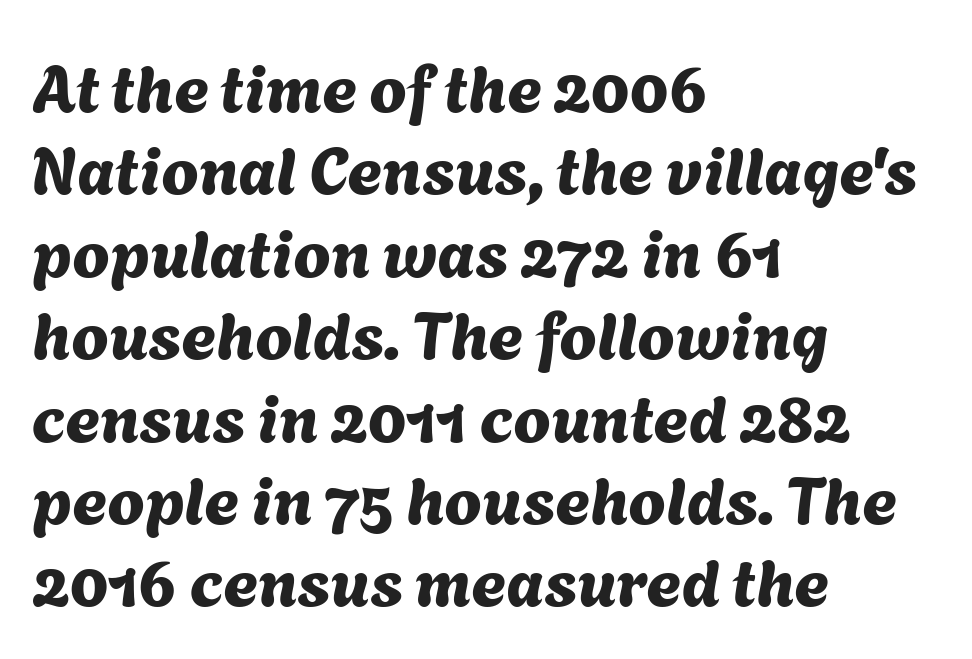
The image shows 67 px sans-serif type; set left-aligned, line spacing 1.23x, normal letter spacing, not underlined; medium stroke contrast and a medium x-height.
